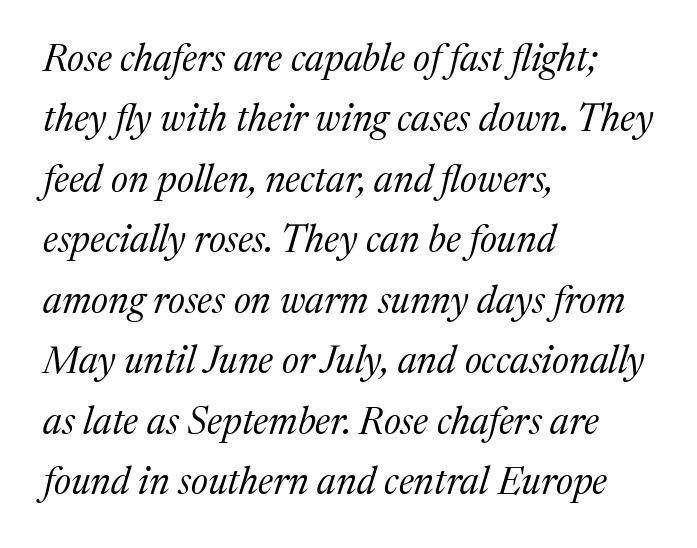
The image shows 38 px regular-weight serif type, italic (leaning right); set left-aligned, normal line spacing (1.59x), normal letter spacing, not underlined; medium stroke contrast and a medium x-height.
